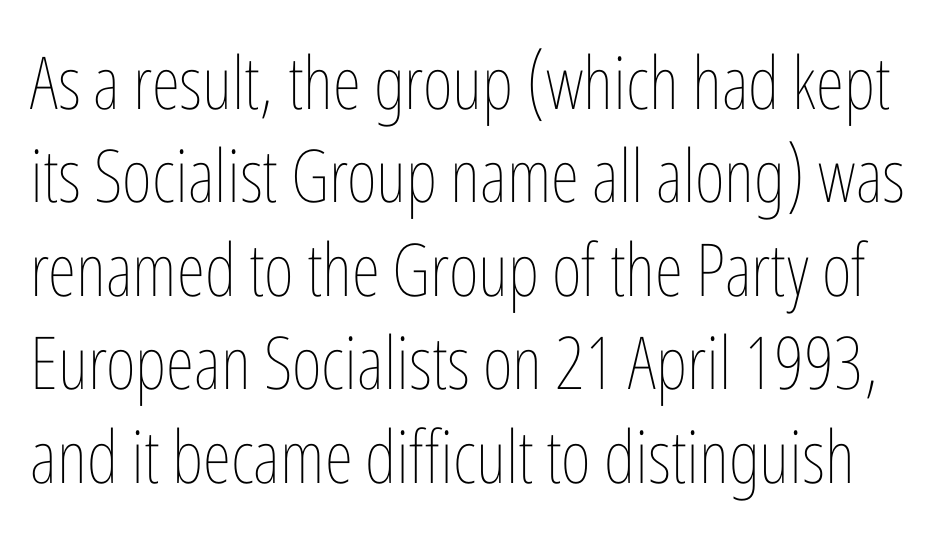
Plain, unruled lines of type. How are the letters spaced? Ordinarily, with no added tracking. Think standard paragraph weight, or any step lighter than that. The axis of the letterforms is exactly vertical. You could not count columns in this text — the font is proportionally spaced. The rendering uses a moderate line-height, typical for paragraphs.
